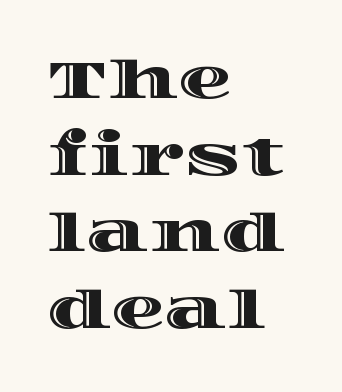
The image shows 54 px wide type, upright; set left-aligned, normal line spacing (1.42x), normal letter spacing, not underlined; a large x-height.
